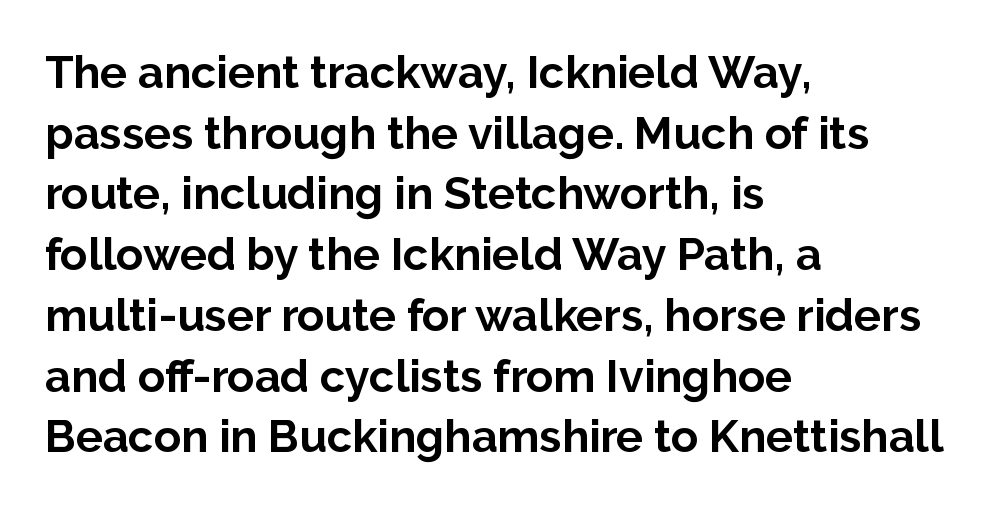
Q: Is the text bold? A: Yes.
Q: Is the text italic (slanted)? A: No, it is upright.
Q: Is the typeface a serif or a sans-serif typeface? A: Sans-serif.
Q: Is the text underlined? A: No.
Q: How is the paragraph aligned? A: Left-aligned.
Q: Is the spacing between letters normal or unusually wide? A: Normal.
Q: Is the spacing between lines tight, normal or loose? A: Normal.
Q: Width (condensed, normal, or wide)? A: Normal.
Q: Stroke contrast? A: Low.
Q: x-height? A: Medium.
Q: Monospaced? A: No.
